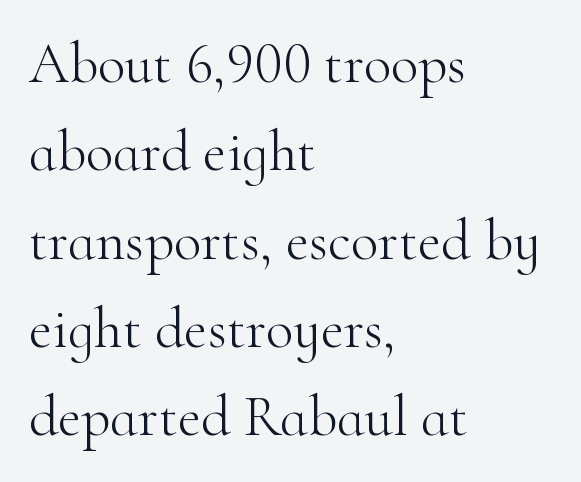
{"serif": "yes", "italic": "no", "bold": "no", "weight": "light", "width": "normal", "stroke_contrast": "high", "x_height": "small", "monospaced": "no", "underline": "no", "align": "left", "line_spacing": "normal", "line_spacing_ratio": 1.55, "letter_spacing": "normal", "letter_spacing_em": 0.0, "glyph_px": 57}
